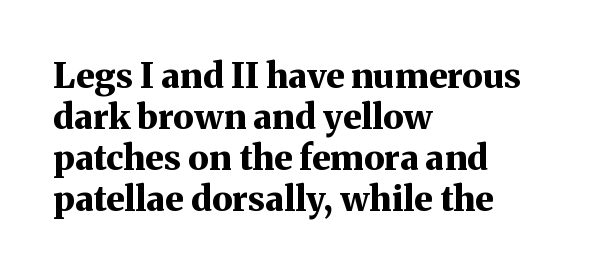
{"serif": "yes", "italic": "no", "bold": "yes", "weight": "bold", "width": "normal", "stroke_contrast": "medium", "x_height": "medium", "monospaced": "no", "underline": "no", "align": "left", "line_spacing_ratio": 1.17, "letter_spacing": "normal", "letter_spacing_em": 0.0, "glyph_px": 35}
